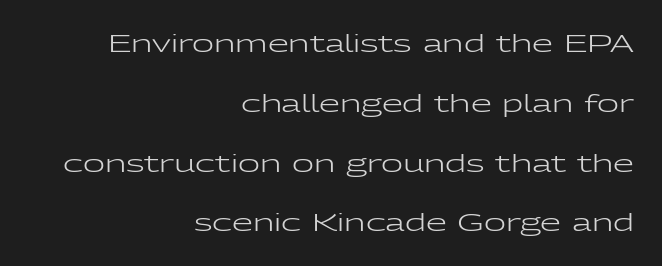
The image shows 24 px text type, upright; set right-aligned, loose line spacing (2.49x), normal letter spacing, not underlined.
